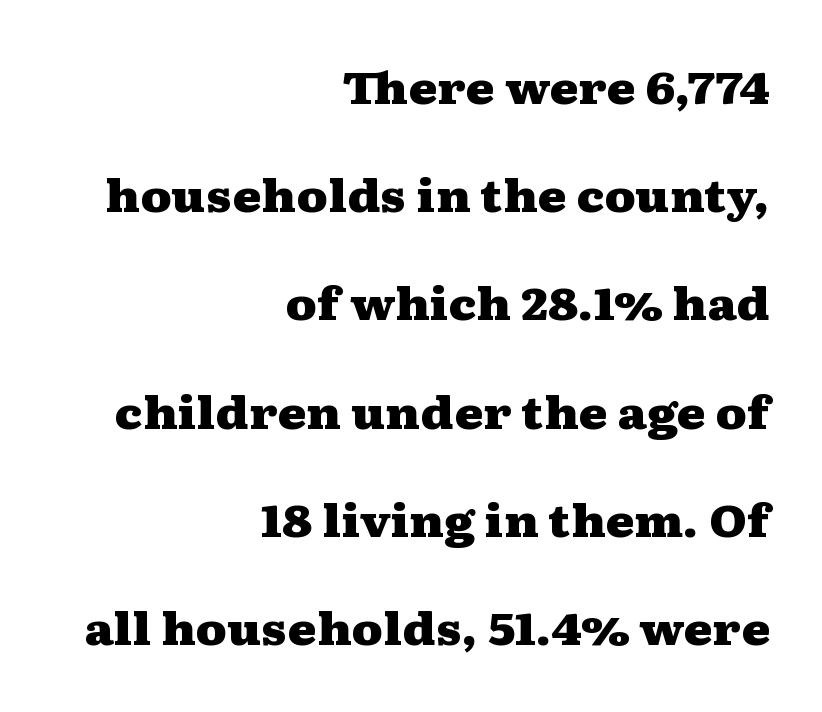
The image shows 44 px heavy, wide serif type, upright; set right-aligned, loose line spacing (2.46x), normal letter spacing, not underlined; medium stroke contrast and a medium x-height.
